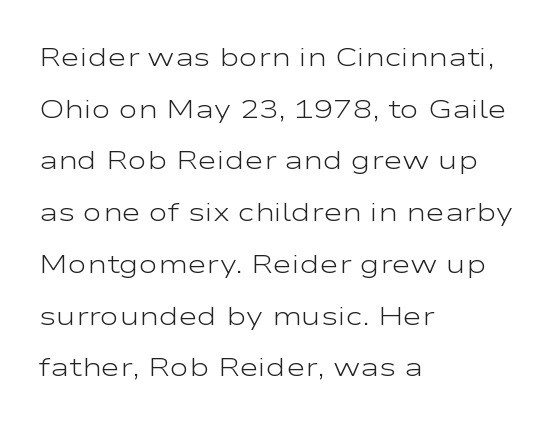
Q: Is the text bold? A: No.
Q: Is the text italic (slanted)? A: No, it is upright.
Q: Is the text underlined? A: No.
Q: How is the paragraph aligned? A: Left-aligned.
Q: Is the spacing between letters normal or unusually wide? A: Normal.
Q: Is the spacing between lines tight, normal or loose? A: Loose.
